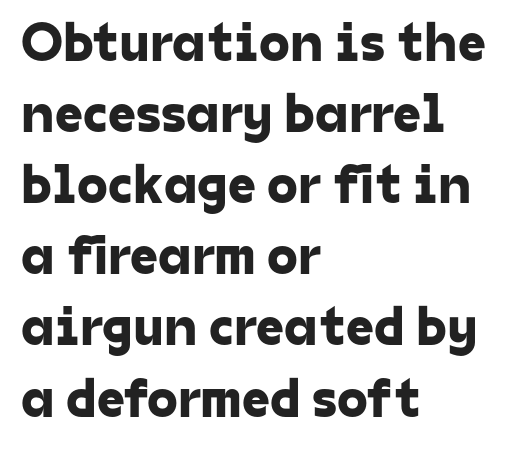
The image shows 56 px sans-serif type; set left-aligned, normal line spacing (1.27x), normal letter spacing, not underlined; low stroke contrast and a medium x-height.
